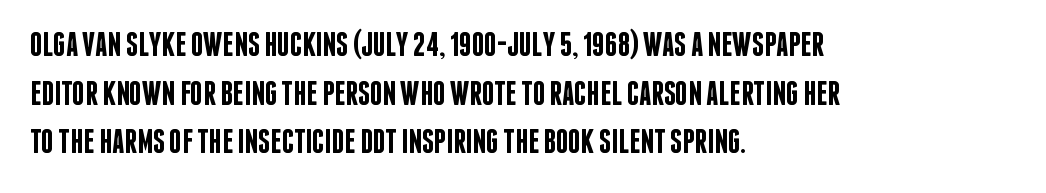
{"serif": "no", "italic": "no", "bold": "semi", "weight": "semibold", "width": "condensed", "stroke_contrast": "low", "x_height": "large", "monospaced": "no", "underline": "no", "align": "left", "line_spacing": "normal", "line_spacing_ratio": 1.43, "letter_spacing": "normal", "letter_spacing_em": 0.0, "glyph_px": 34}
